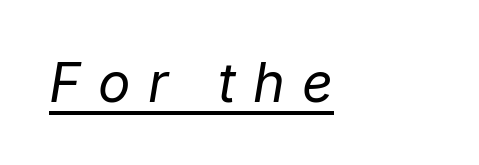
This sample carries an underscore along the baseline area. The axis of the letterforms is tilted away from vertical. Spacing verdict: proportional, widths tailored to each character. A classic flush-left, rag-right setting is used for this passage. The typeface has the unassuming heft of standard copy or less.
